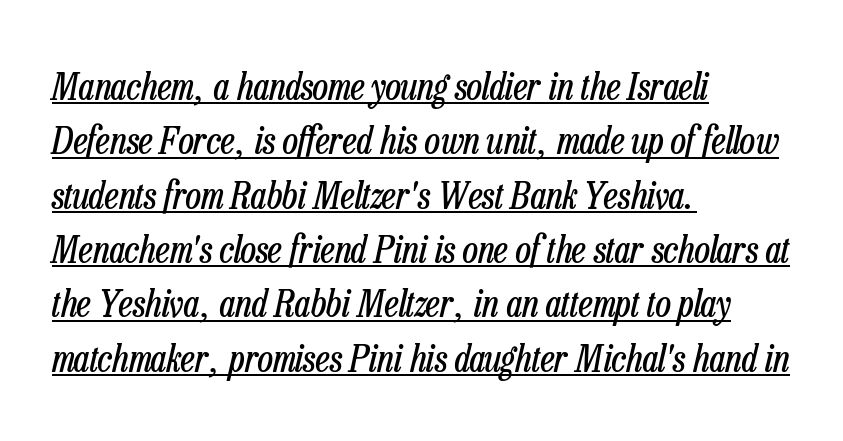
No extra ink here — the face is not bold. Characters follow at the spacing the type designer built in. Horizontal alignment here is leftward, the default for most running prose. This sample keeps an unexceptional amount of space between lines.
